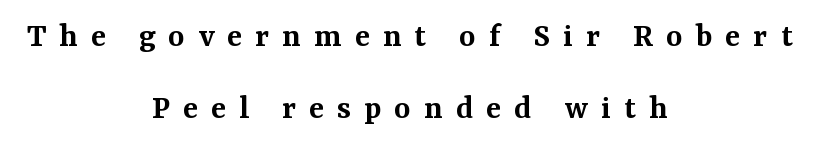
The image shows 35 px semibold serif type, upright; set centered, loose line spacing (2.06x), unusually wide letter spacing (+0.37 em), not underlined; medium stroke contrast and a medium x-height.
